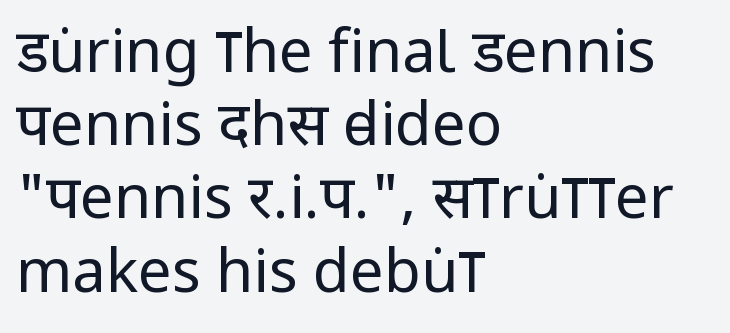
{"serif": "no", "italic": "no", "bold": "no", "weight": "regular", "width": "condensed", "stroke_contrast": "low", "x_height": "large", "monospaced": "no", "underline": "no", "align": "left", "line_spacing_ratio": 1.22, "letter_spacing": "normal", "letter_spacing_em": 0.0, "glyph_px": 60}
